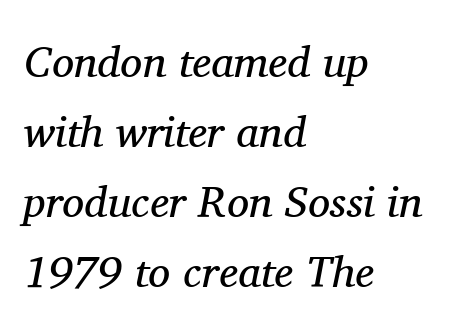
{"serif": "yes", "italic": "yes", "lean": "right", "slant_degrees": 11, "bold": "no", "weight": "regular", "width": "normal", "stroke_contrast": "medium", "x_height": "medium", "monospaced": "no", "underline": "no", "align": "left", "line_spacing": "normal", "line_spacing_ratio": 1.59, "letter_spacing": "normal", "letter_spacing_em": 0.0, "glyph_px": 44}
